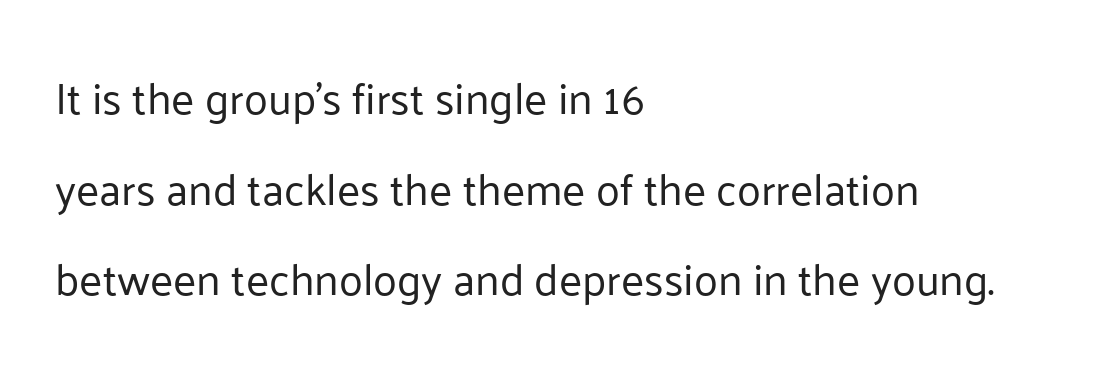
Q: Is the text bold? A: No.
Q: Is the text italic (slanted)? A: No, it is upright.
Q: Is the typeface a serif or a sans-serif typeface? A: Sans-serif.
Q: Is the text underlined? A: No.
Q: How is the paragraph aligned? A: Left-aligned.
Q: Is the spacing between letters normal or unusually wide? A: Normal.
Q: Is the spacing between lines tight, normal or loose? A: Loose.
Q: Width (condensed, normal, or wide)? A: Normal.
Q: Stroke contrast? A: Low.
Q: x-height? A: Medium.
Q: Monospaced? A: No.
